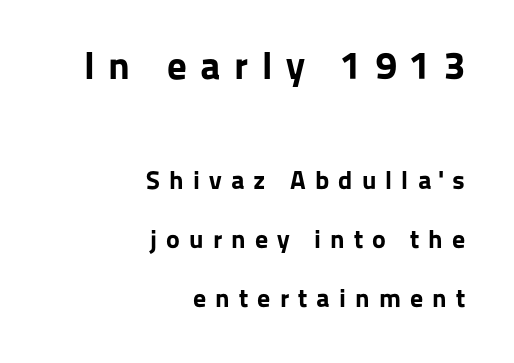
The image shows 39 px bold sans-serif type, upright; set right-aligned, loose line spacing (2.27x), unusually wide letter spacing (+0.35 em), not underlined; the first (top) block is 1.5x larger; low stroke contrast and a medium x-height.
